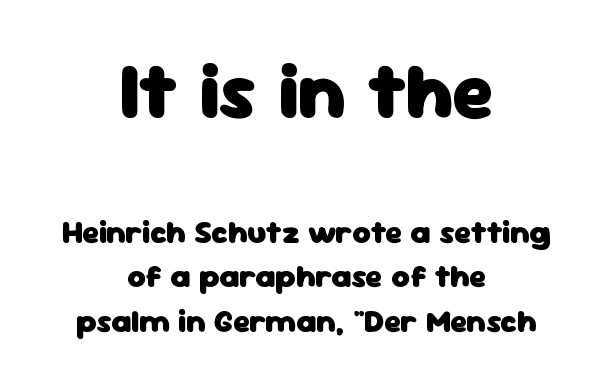
Anything drawn beneath the words? Only blank space. Serif or sans? Sans — the stroke terminals are bare. Letter spacing: default. The lines are quadded center. If you drew a line through each stem, it would be perfectly vertical.
